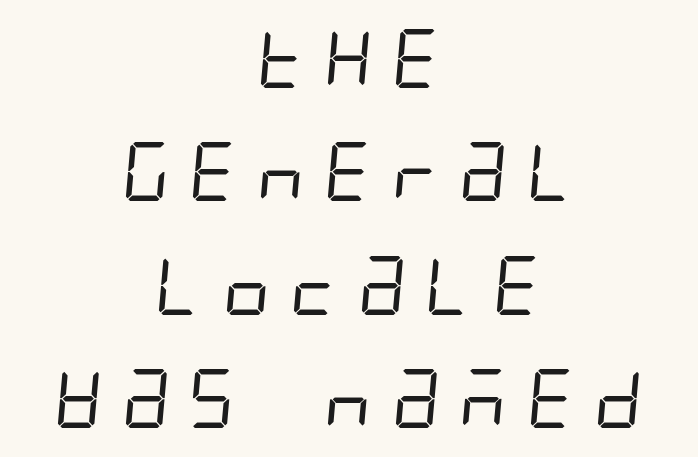
The image shows 59 px regular-weight, condensed sans-serif type; set centered, loose line spacing (1.92x), unusually wide letter spacing (+0.2 em), not underlined; low stroke contrast and a large x-height.
